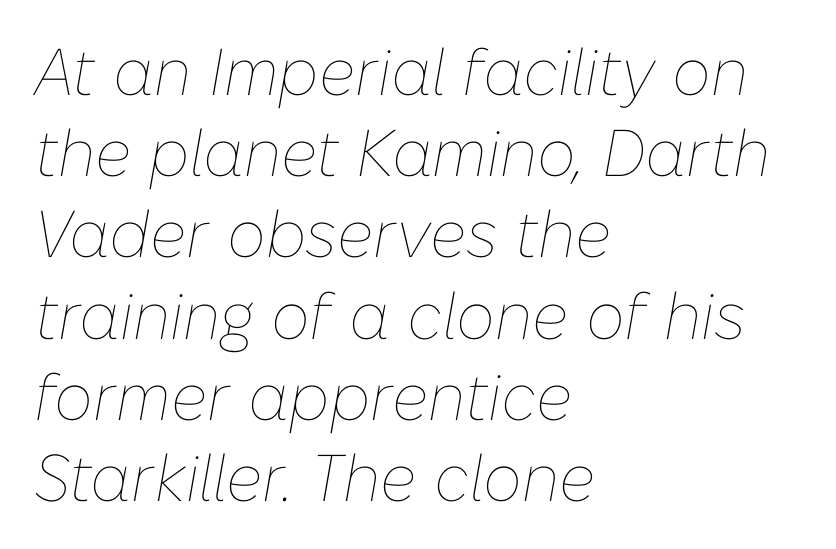
Q: Is the text bold? A: No.
Q: Is the text italic (slanted)? A: Yes, it leans right by about 10 degrees.
Q: Is the text underlined? A: No.
Q: How is the paragraph aligned? A: Left-aligned.
Q: Is the spacing between letters normal or unusually wide? A: Normal.
Q: Width (condensed, normal, or wide)? A: Normal.
Q: Stroke contrast? A: Low.
Q: x-height? A: Medium.
Q: Monospaced? A: No.
